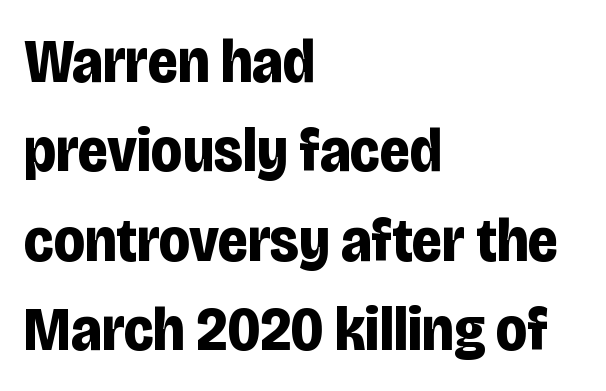
Typeset ragged right — the left edge is the straight one. Lines of text with bare space underneath. Posture: upright roman. These lines are rendered in a variable-pitch font. The letterforms sit shoulder to shoulder at normal distance. Vertical spacing — default.
